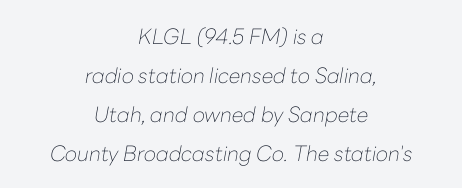
The image shows 21 px text type, italic (leaning right); set centered, line spacing 1.85x, normal letter spacing, not underlined.
